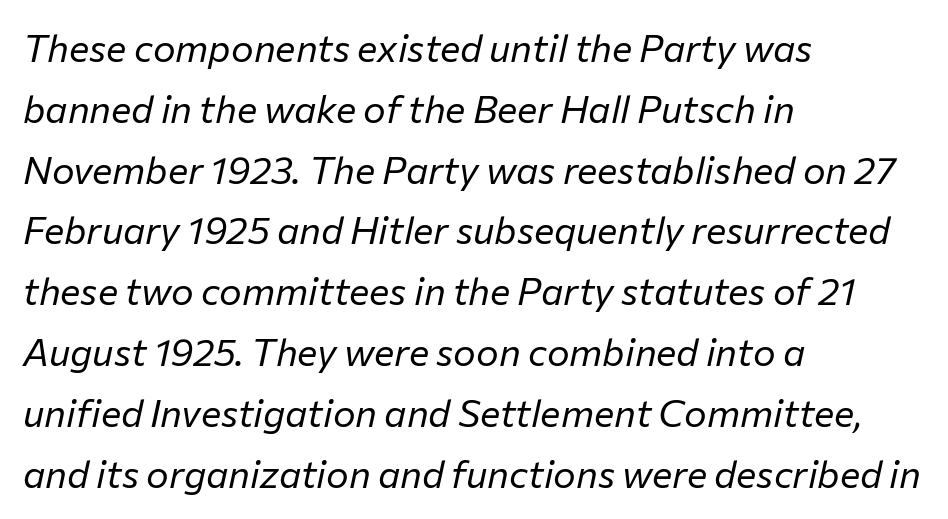
The image shows 38 px regular-weight type, italic (leaning right); set left-aligned, normal line spacing (1.6x), normal letter spacing, not underlined; low stroke contrast and a medium x-height.
